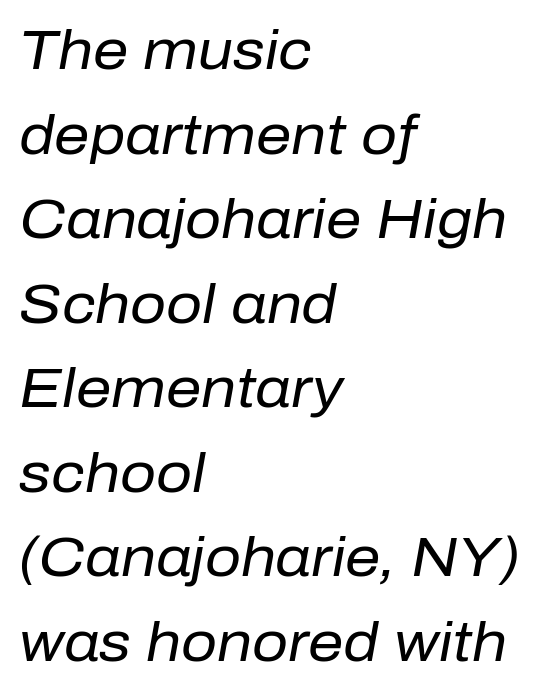
Default kerning and tracking; the words read as compact shapes. Stems here are at most as thick as an everyday book face. The specimen reads as italic at a glance. Rule under the text: the space is simply empty.
